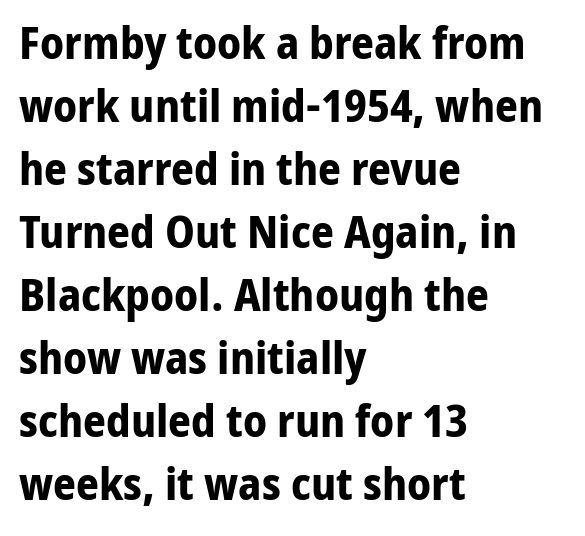
{"serif": "no", "italic": "no", "bold": "yes", "weight": "bold", "width": "normal", "stroke_contrast": "low", "x_height": "medium", "monospaced": "no", "underline": "no", "align": "left", "line_spacing": "normal", "line_spacing_ratio": 1.4, "letter_spacing": "normal", "letter_spacing_em": 0.0, "glyph_px": 45}
